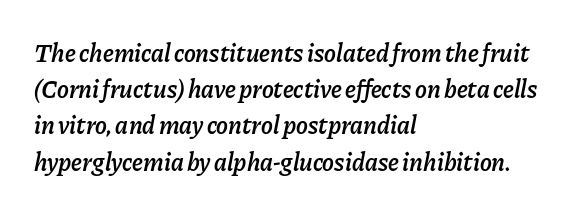
A typesetter would call this leading conventional body-copy spacing. Weight check: semibold — heavier than regular, not quite bold. This rendering features lettering with no underline. Between one letter and the next there's only the usual sliver of space. Casual observation: everything's shoved over to the left.
